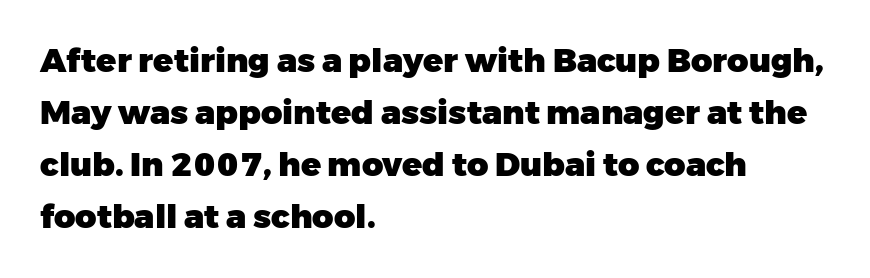
Upright lettering throughout. As a designer I'd log this as weight 700, bold. Descenders are the only things crossing below the line. What stands out about the letter spacing? Nothing — it is the standard amount. The setting favours the left margin, as ordinary paragraphs usually do. Note the varied advance widths — an 'i' is clearly narrower than an 'm'.
